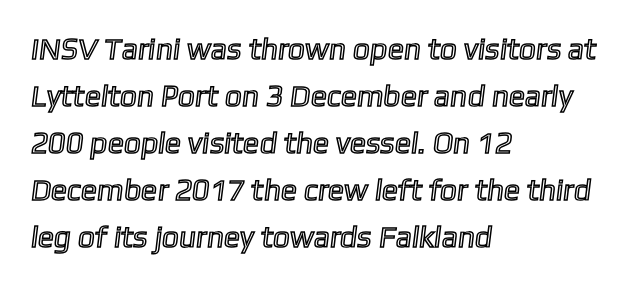
Is this a fixed-width face? No — the glyphs have proportional, varying widths. Honestly, the row spacing looks completely unremarkable. Honestly, the letter spacing is just normal — you wouldn't notice it. A student would call this left alignment; a typographer would say flush left, rag right. The zone under the glyphs is completely vacant.
